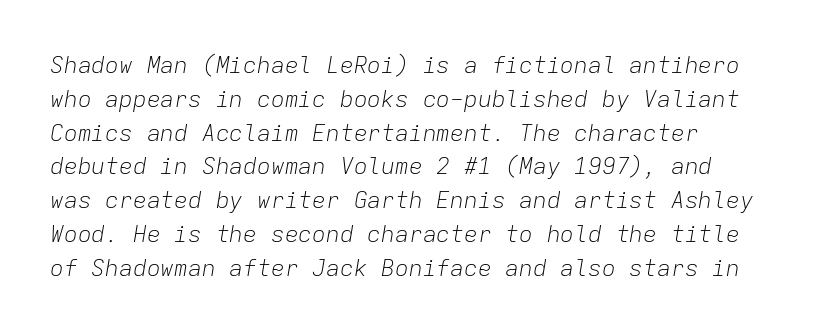
{"italic": "yes", "lean": "right", "slant_degrees": 9, "bold": "no", "underline": "no", "line_spacing": "normal", "line_spacing_ratio": 1.47, "letter_spacing": "normal", "letter_spacing_em": 0.0, "glyph_px": 23}
